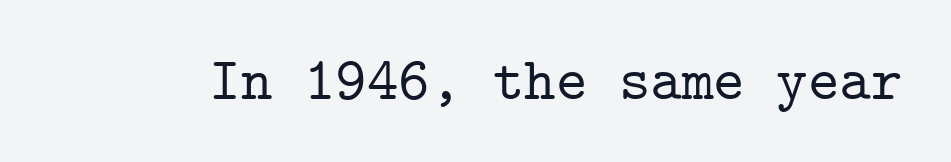
You could call the tracking neutral — neither tight nor loose. Looks like terminal output: every glyph gets an equal slot. Check the space under the baseline: it is left empty. Look at the bottom of the vertical strokes: they flare into serifs here. No italicization has been applied; the sample stays upright.
